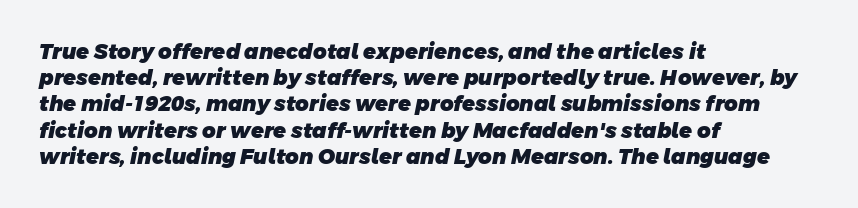
The image shows 21 px bold type; set left-aligned, normal line spacing (1.25x), normal letter spacing, not underlined.
